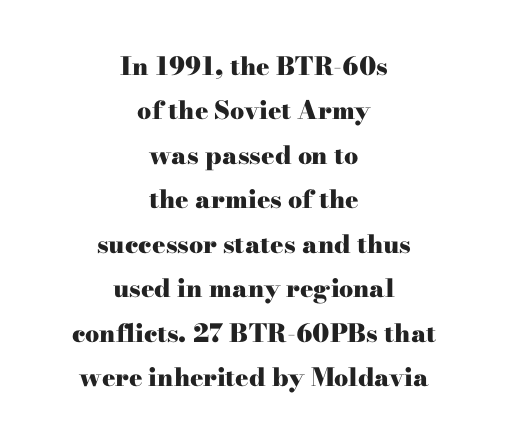
{"italic": "no", "bold": "yes", "underline": "no", "align": "center", "line_spacing_ratio": 1.78, "letter_spacing": "normal", "letter_spacing_em": 0.0, "glyph_px": 25}
